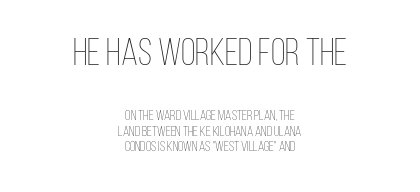
A student would notice the top passage is typeset larger than what follows. Varying glyph widths throughout — classic text-font behaviour. Compared with typical body copy, the letter spacing here is the same. Very little white space separates one row of letters from the next.
